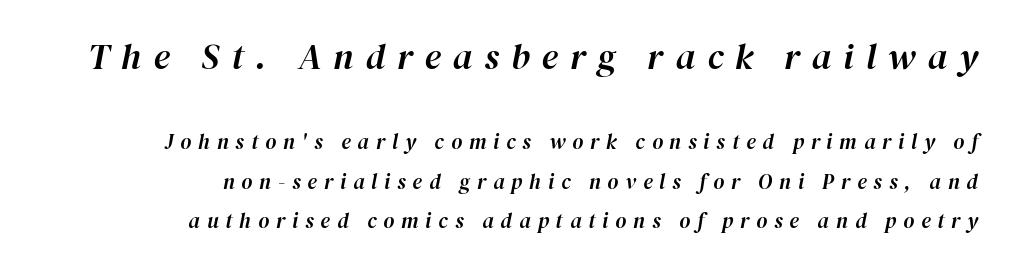
Top chunk: large. Bottom chunk: small. All the whitespace from short lines collects on the left. You could only call the tracking loose — the letters float apart. Each letter keeps its own natural width here, so spacing adapts to shape. This is oblique type, the kind used for emphasis or titles.
